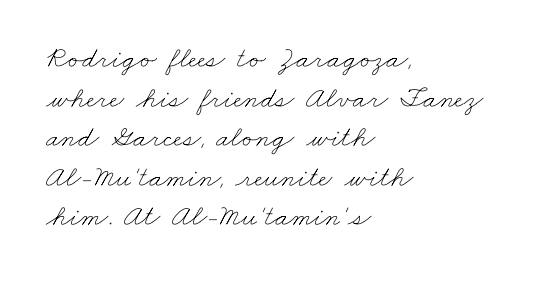
{"bold": "no", "weight": "thin", "width": "wide", "stroke_contrast": "low", "x_height": "small", "monospaced": "no", "underline": "no", "align": "left", "line_spacing": "normal", "line_spacing_ratio": 1.32, "letter_spacing": "normal", "letter_spacing_em": 0.0, "glyph_px": 30}
